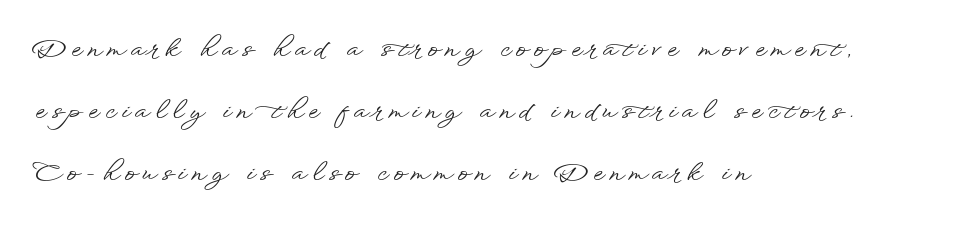
Q: Is the text italic (slanted)? A: Yes.
Q: Is the text underlined? A: No.
Q: How is the paragraph aligned? A: Left-aligned.
Q: Is the spacing between letters normal or unusually wide? A: Unusually wide.
Q: Is the spacing between lines tight, normal or loose? A: Loose.
